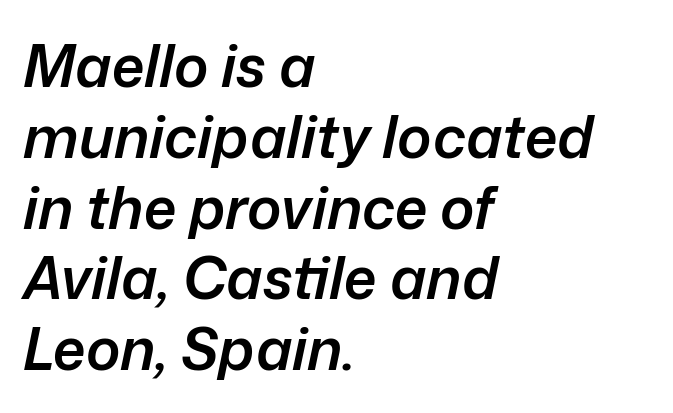
{"italic": "yes", "lean": "right", "slant_degrees": 12, "bold": "semi", "weight": "semibold", "width": "normal", "stroke_contrast": "low", "x_height": "medium", "monospaced": "no", "underline": "no", "align": "left", "line_spacing_ratio": 1.22, "letter_spacing": "normal", "letter_spacing_em": 0.0, "glyph_px": 58}
